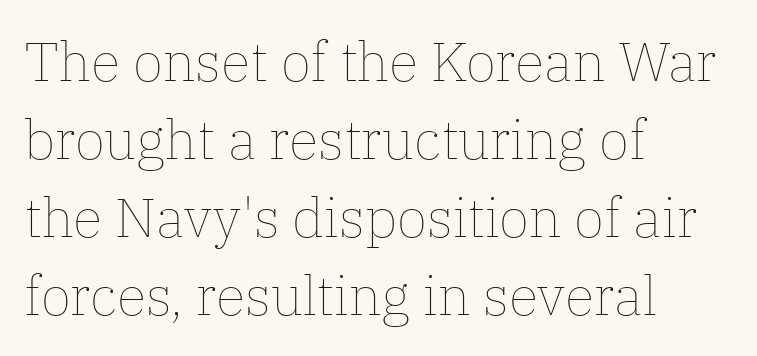
Q: Is the text bold? A: No.
Q: Is the text italic (slanted)? A: No, it is upright.
Q: Is the text underlined? A: No.
Q: How is the paragraph aligned? A: Left-aligned.
Q: Is the spacing between letters normal or unusually wide? A: Normal.
Q: Is the spacing between lines tight, normal or loose? A: Normal.
Q: Width (condensed, normal, or wide)? A: Normal.
Q: Stroke contrast? A: Low.
Q: x-height? A: Medium.
Q: Monospaced? A: No.
